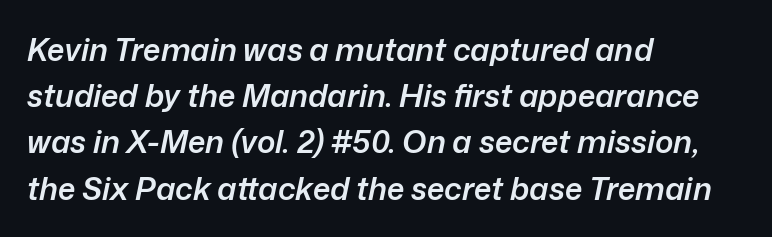
{"italic": "yes", "lean": "right", "slant_degrees": 12, "bold": "semi", "weight": "semibold", "width": "normal", "stroke_contrast": "low", "x_height": "medium", "monospaced": "no", "underline": "no", "align": "left", "line_spacing": "normal", "line_spacing_ratio": 1.49, "letter_spacing": "normal", "letter_spacing_em": 0.0, "glyph_px": 31}
